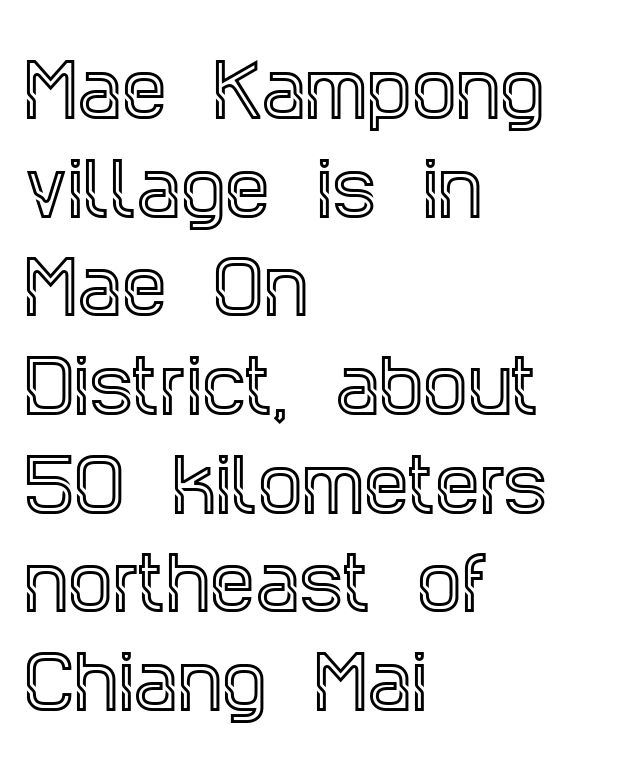
The image shows 71 px condensed serif type, upright; set left-aligned, normal line spacing (1.39x), normal letter spacing, not underlined; a large x-height.
